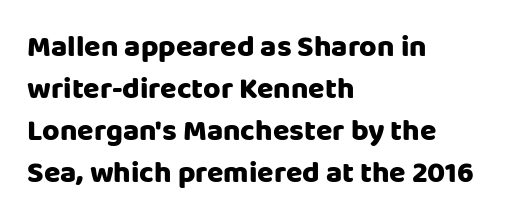
Q: Is the text italic (slanted)? A: No, it is upright.
Q: Is the typeface a serif or a sans-serif typeface? A: Sans-serif.
Q: Is the text underlined? A: No.
Q: How is the paragraph aligned? A: Left-aligned.
Q: Is the spacing between letters normal or unusually wide? A: Normal.
Q: Is the spacing between lines tight, normal or loose? A: Normal.
Q: Width (condensed, normal, or wide)? A: Normal.
Q: Stroke contrast? A: Low.
Q: x-height? A: Large.
Q: Monospaced? A: No.
